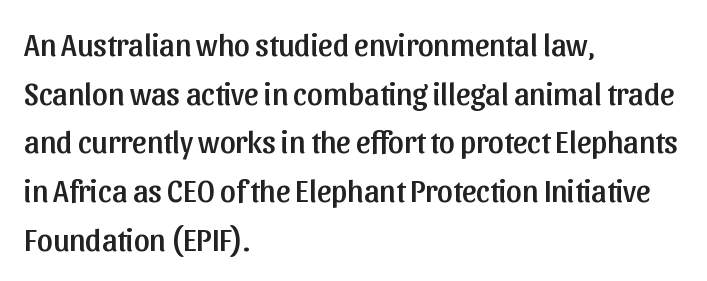
The image shows 31 px sans-serif type, upright; set left-aligned, normal line spacing (1.57x), normal letter spacing, not underlined; low stroke contrast and a medium x-height.
